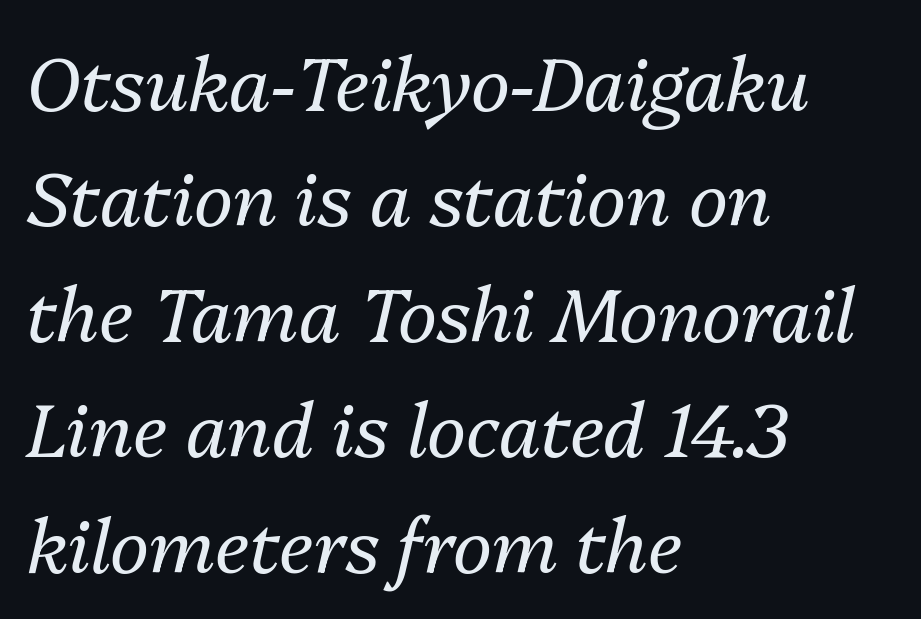
The image shows 74 px regular-weight type, italic (leaning right); set left-aligned, normal line spacing (1.56x), normal letter spacing, not underlined; medium stroke contrast and a medium x-height.
